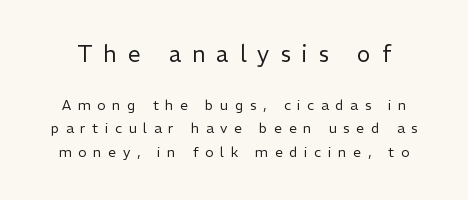
Q: Is the text bold? A: No.
Q: Is the text italic (slanted)? A: No, it is upright.
Q: Is the text underlined? A: No.
Q: Is the spacing between letters normal or unusually wide? A: Unusually wide.
Q: Is the spacing between lines tight, normal or loose? A: Normal.
Q: Which block of text is set in a larger size, the first (top) or the second (bottom)? A: The first (top) one.
